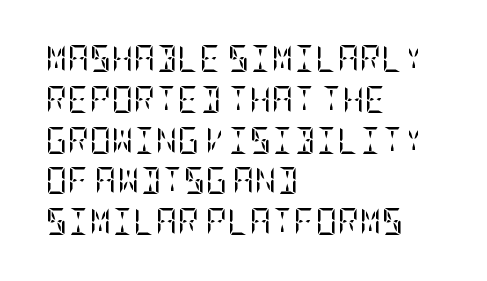
The image shows 27 px text type, upright; set left-aligned, normal line spacing (1.51x), normal letter spacing, not underlined.
